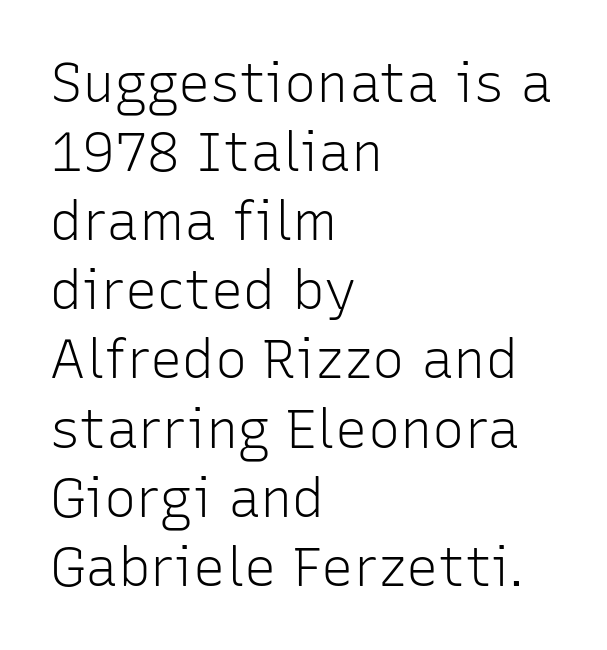
{"serif": "no", "italic": "no", "bold": "no", "weight": "light", "width": "normal", "stroke_contrast": "low", "x_height": "medium", "monospaced": "no", "underline": "no", "align": "left", "line_spacing": "normal", "line_spacing_ratio": 1.28, "letter_spacing": "normal", "letter_spacing_em": 0.0, "glyph_px": 54}
